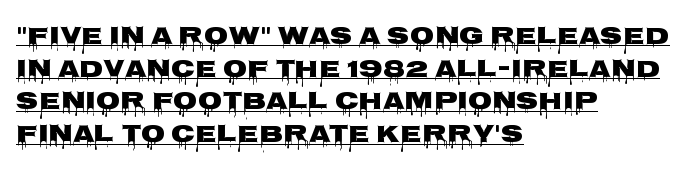
Compared with typical body copy, the letter spacing here is the same. Descenders here cross a horizontal rule under the line. This block has exactly the height ordinary leading produces. A typesetter would mark this as roman, not italic. Students, this is bold: see how much ink each stroke carries.
